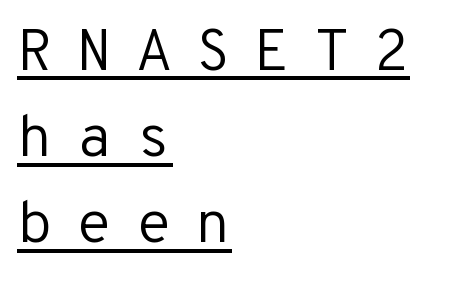
The image shows 59 px regular-weight sans-serif type, upright, monospaced; set left-aligned, normal line spacing (1.46x), unusually wide letter spacing (+0.39 em), underlined; low stroke contrast and a medium x-height.
